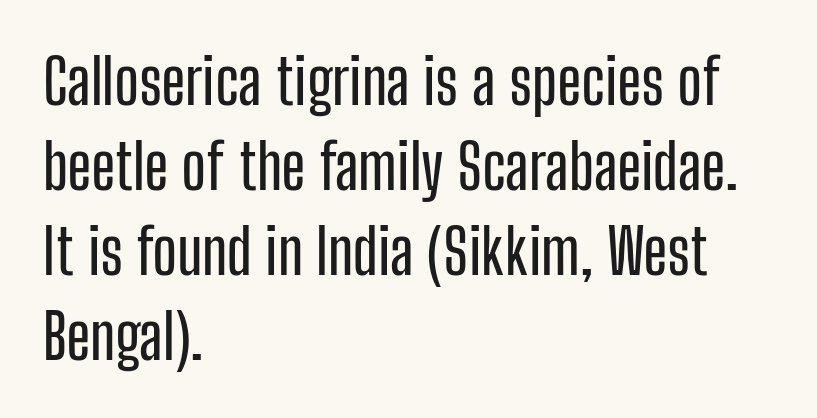
The image shows 63 px condensed sans-serif type, upright; set left-aligned, normal line spacing (1.35x), normal letter spacing, not underlined; low stroke contrast and a medium x-height.
